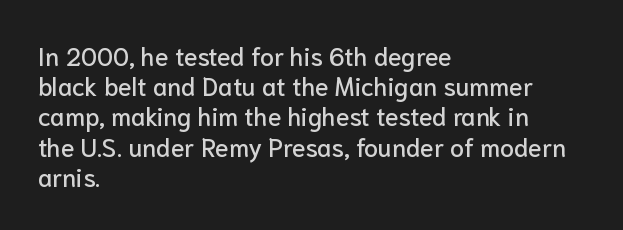
{"italic": "no", "underline": "no", "align": "left", "line_spacing_ratio": 1.21, "letter_spacing": "normal", "letter_spacing_em": 0.0, "glyph_px": 25}
